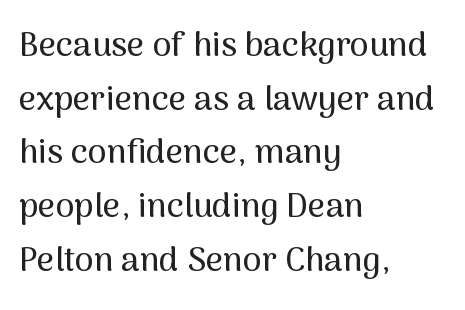
{"serif": "no", "italic": "no", "width": "normal", "stroke_contrast": "medium", "x_height": "medium", "monospaced": "no", "underline": "no", "align": "left", "line_spacing": "normal", "line_spacing_ratio": 1.58, "letter_spacing": "normal", "letter_spacing_em": 0.0, "glyph_px": 34}
